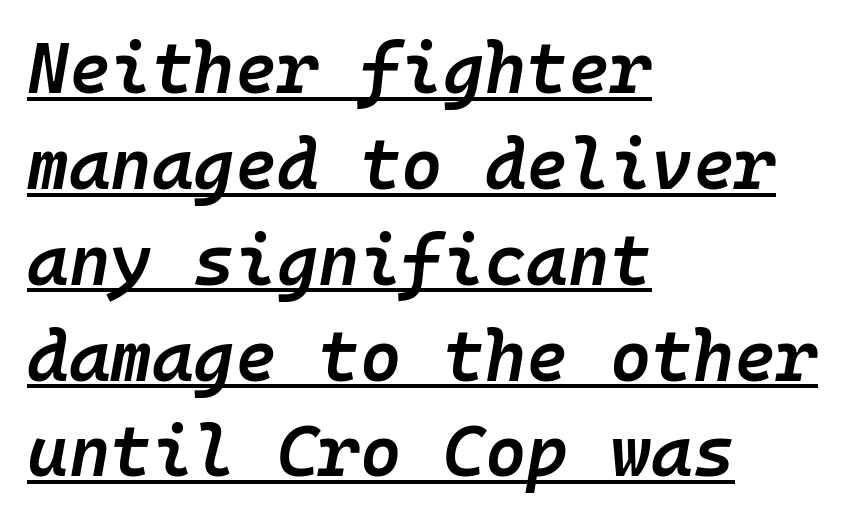
Q: Is the text bold? A: Semi-bold.
Q: Is the text italic (slanted)? A: Yes, it leans right by about 10 degrees.
Q: Is the text underlined? A: Yes.
Q: How is the paragraph aligned? A: Left-aligned.
Q: Is the spacing between letters normal or unusually wide? A: Normal.
Q: Is the spacing between lines tight, normal or loose? A: Normal.
Q: Width (condensed, normal, or wide)? A: Normal.
Q: Stroke contrast? A: Low.
Q: x-height? A: Medium.
Q: Monospaced? A: Yes.
